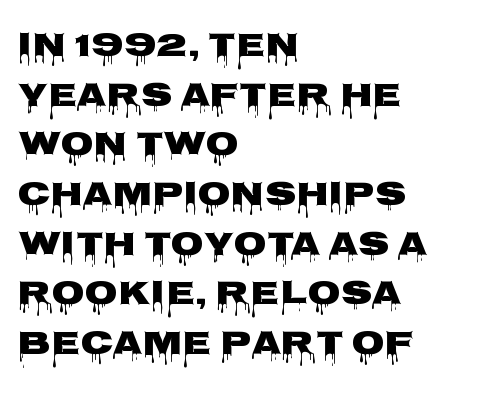
The image shows 34 px wide sans-serif type, upright; set left-aligned, normal line spacing (1.46x), normal letter spacing, not underlined; low stroke contrast and a large x-height.
